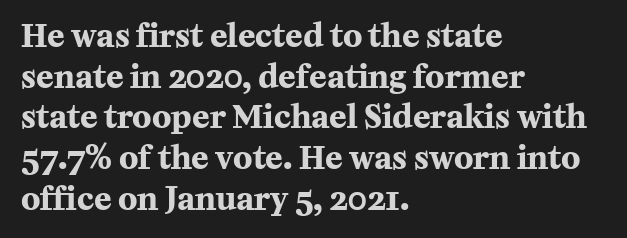
Q: Is the text bold? A: Yes.
Q: Is the text italic (slanted)? A: No, it is upright.
Q: Is the typeface a serif or a sans-serif typeface? A: Serif.
Q: Is the text underlined? A: No.
Q: How is the paragraph aligned? A: Left-aligned.
Q: Is the spacing between letters normal or unusually wide? A: Normal.
Q: Is the spacing between lines tight, normal or loose? A: Normal.
Q: Width (condensed, normal, or wide)? A: Normal.
Q: Stroke contrast? A: Medium.
Q: x-height? A: Medium.
Q: Monospaced? A: No.
